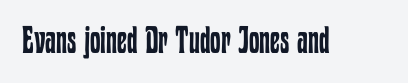
Q: Is the text bold? A: No.
Q: Is the text italic (slanted)? A: No, it is upright.
Q: Is the text underlined? A: No.
Q: Is the spacing between letters normal or unusually wide? A: Normal.
Q: Width (condensed, normal, or wide)? A: Condensed.
Q: Stroke contrast? A: Low.
Q: x-height? A: Medium.
Q: Monospaced? A: No.
